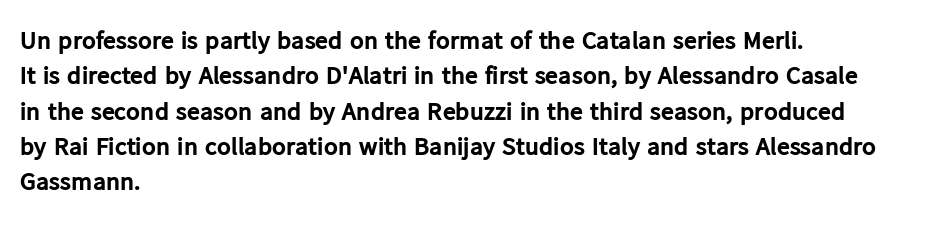
{"italic": "no", "bold": "yes", "underline": "no", "align": "left", "line_spacing": "normal", "line_spacing_ratio": 1.36, "letter_spacing": "normal", "letter_spacing_em": 0.0, "glyph_px": 26}
